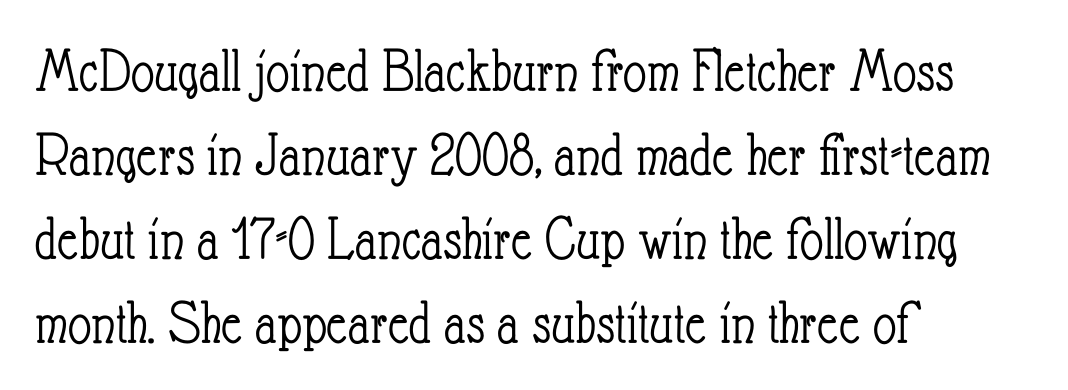
Nobody touched the tracking dial on this one. Weight class: somewhere from thin through regular. A classic flush-left, rag-right setting is used for this passage. Note the varied advance widths — an 'i' is clearly narrower than an 'm'.
